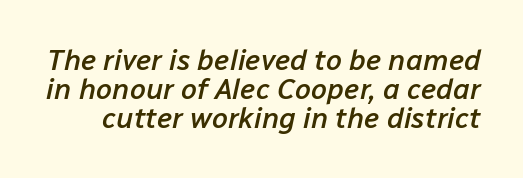
The image shows 29 px semibold type, italic (leaning right); set tight line spacing (1.0x), normal letter spacing, not underlined; low stroke contrast and a medium x-height.
